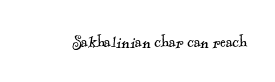
The image shows 21 px text type; set normal letter spacing, not underlined.
